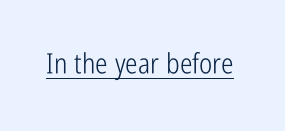
The passage shown is typed in a proportional face where columns would drift. Nope, not italic — everything's standing straight. Standard letterfit; no display-style spreading of the glyphs. The weight would be labelled regular, book, light, or lighter still. Regarding serifs, this sample does without them. This sample carries an underscore along the baseline area.
